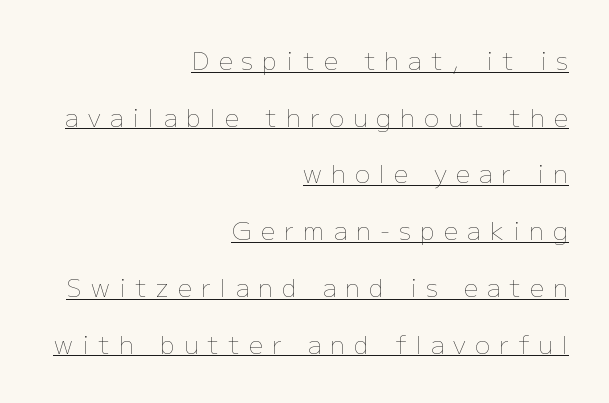
The image shows 25 px text type, upright; set right-aligned, loose line spacing (2.27x), unusually wide letter spacing (+0.37 em), underlined.
